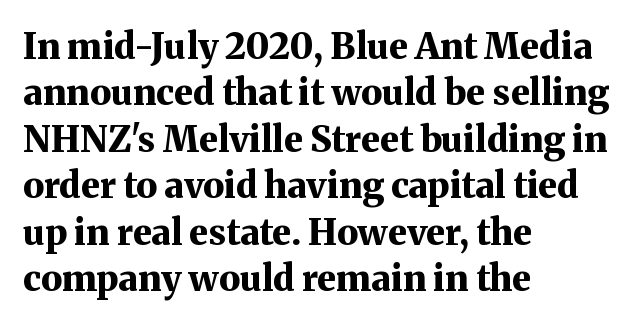
{"serif": "yes", "italic": "no", "bold": "yes", "weight": "bold", "width": "normal", "stroke_contrast": "medium", "x_height": "medium", "monospaced": "no", "underline": "no", "align": "left", "line_spacing": "normal", "line_spacing_ratio": 1.29, "letter_spacing": "normal", "letter_spacing_em": 0.0, "glyph_px": 36}
